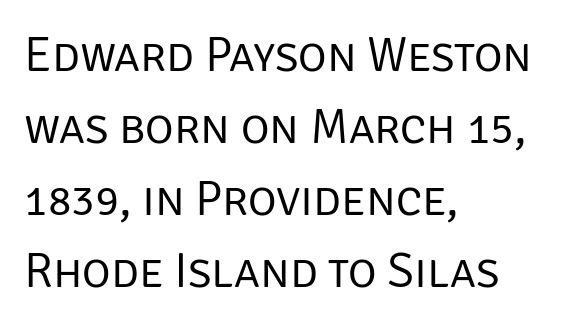
Q: Is the text bold? A: No.
Q: Is the text italic (slanted)? A: No, it is upright.
Q: Is the typeface a serif or a sans-serif typeface? A: Sans-serif.
Q: Is the text underlined? A: No.
Q: How is the paragraph aligned? A: Left-aligned.
Q: Is the spacing between letters normal or unusually wide? A: Normal.
Q: Is the spacing between lines tight, normal or loose? A: Normal.
Q: Width (condensed, normal, or wide)? A: Normal.
Q: Stroke contrast? A: Low.
Q: x-height? A: Large.
Q: Monospaced? A: No.
